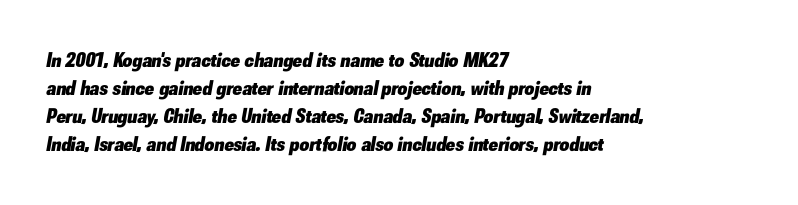
Q: Is the text bold? A: Yes.
Q: Is the text italic (slanted)? A: Yes, it leans right by about 10 degrees.
Q: Is the text underlined? A: No.
Q: How is the paragraph aligned? A: Left-aligned.
Q: Is the spacing between letters normal or unusually wide? A: Normal.
Q: Is the spacing between lines tight, normal or loose? A: Normal.
